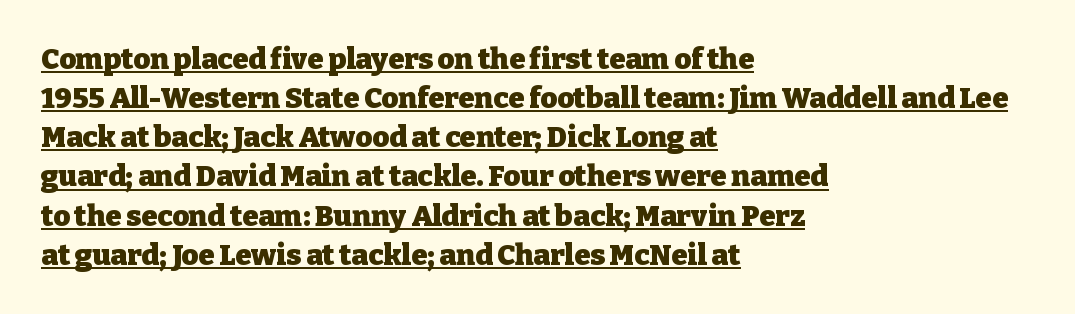
The image shows 29 px heavy serif type, upright; set left-aligned, normal line spacing (1.35x), normal letter spacing, underlined; low stroke contrast and a medium x-height.
